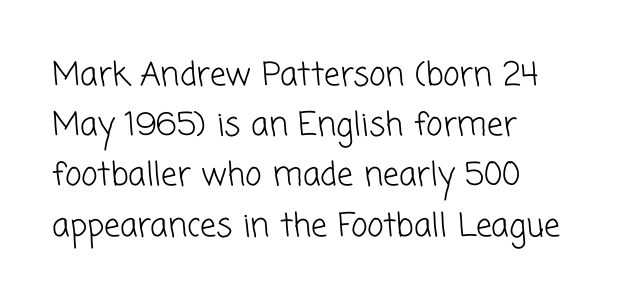
The image shows 32 px light sans-serif type; set normal line spacing (1.57x), normal letter spacing, not underlined; low stroke contrast and a medium x-height.
